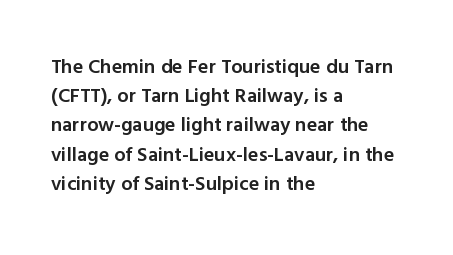
{"italic": "no", "bold": "semi", "underline": "no", "align": "left", "line_spacing": "normal", "line_spacing_ratio": 1.46, "letter_spacing": "normal", "letter_spacing_em": 0.0, "glyph_px": 20}
